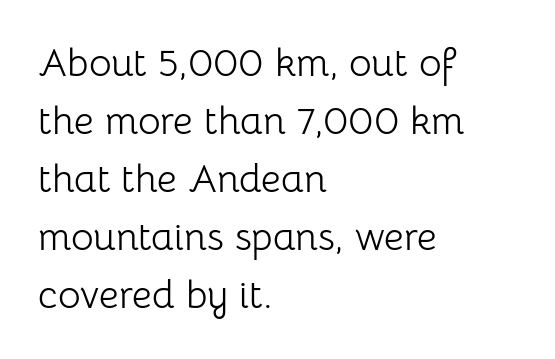
Regarding serifs, this sample does without them. Nobody drew a line under any word here. Think of a printed novel: that variable character pitch is what you see here. Heaviness? Minimal to ordinary, like unemphasized prose. The rag falls on the right side of this text block.
